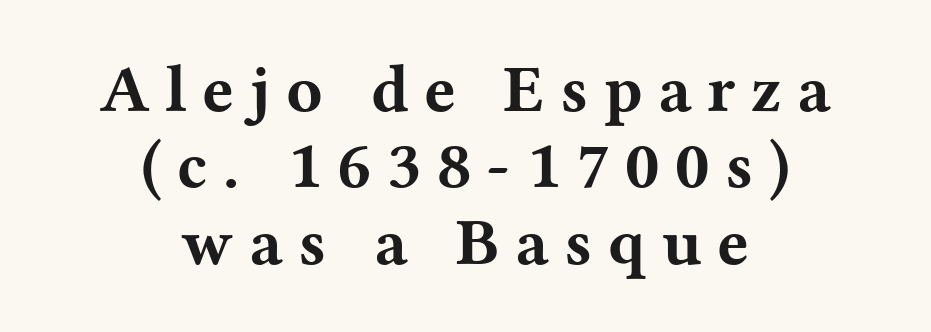
In terms of weight, the rendering is a true, heavy bold. Underlining? Definitely not there. Glyph-to-glyph distance is far greater than everyday printed text. Proportional: the letters do not fall into vertical columns. Italic? Not at all — the glyphs are vertical. The typesetter chose a symmetrical, centered arrangement here.
